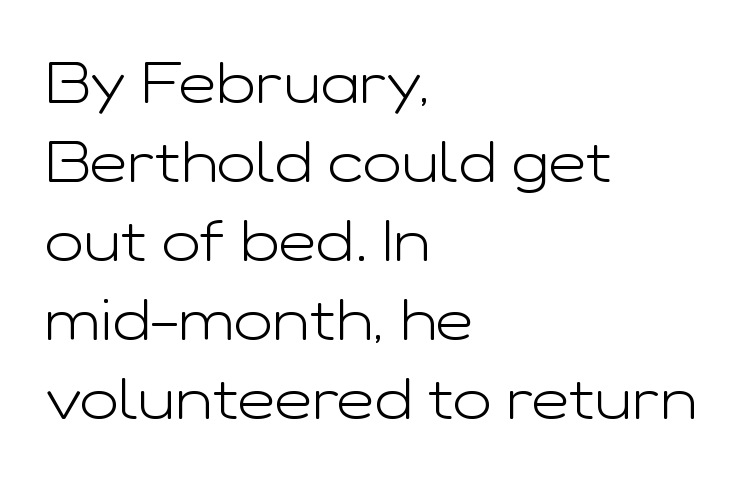
The image shows 58 px light, wide sans-serif type, upright; set left-aligned, normal line spacing (1.36x), normal letter spacing, not underlined; low stroke contrast and a medium x-height.
